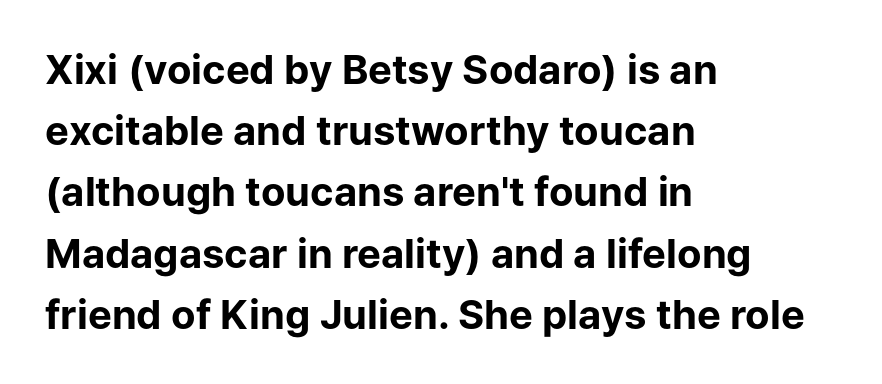
The image shows 40 px bold sans-serif type, upright; set left-aligned, normal line spacing (1.53x), normal letter spacing, not underlined; low stroke contrast and a medium x-height.
